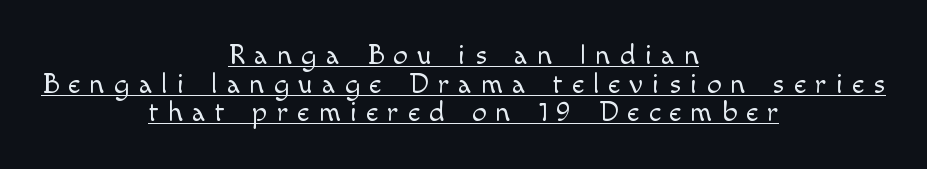
Q: Is the text bold? A: No.
Q: Is the text italic (slanted)? A: No, it is upright.
Q: Is the typeface a serif or a sans-serif typeface? A: Sans-serif.
Q: Is the text underlined? A: Yes.
Q: How is the paragraph aligned? A: Centered.
Q: Is the spacing between letters normal or unusually wide? A: Unusually wide.
Q: Is the spacing between lines tight, normal or loose? A: Tight.
Q: Width (condensed, normal, or wide)? A: Normal.
Q: x-height? A: Small.
Q: Monospaced? A: No.
